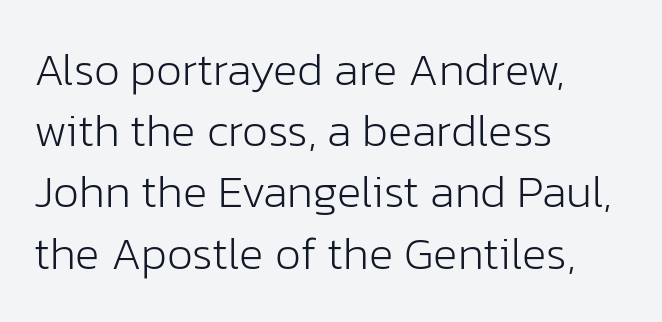
The type family on display is of the sans-serif kind. The weight tops out at a normal text grade. The strip under each line holds only bare page. Each new line begins a customary step beneath the previous one. These lines stack with their left ends in a neat column.
